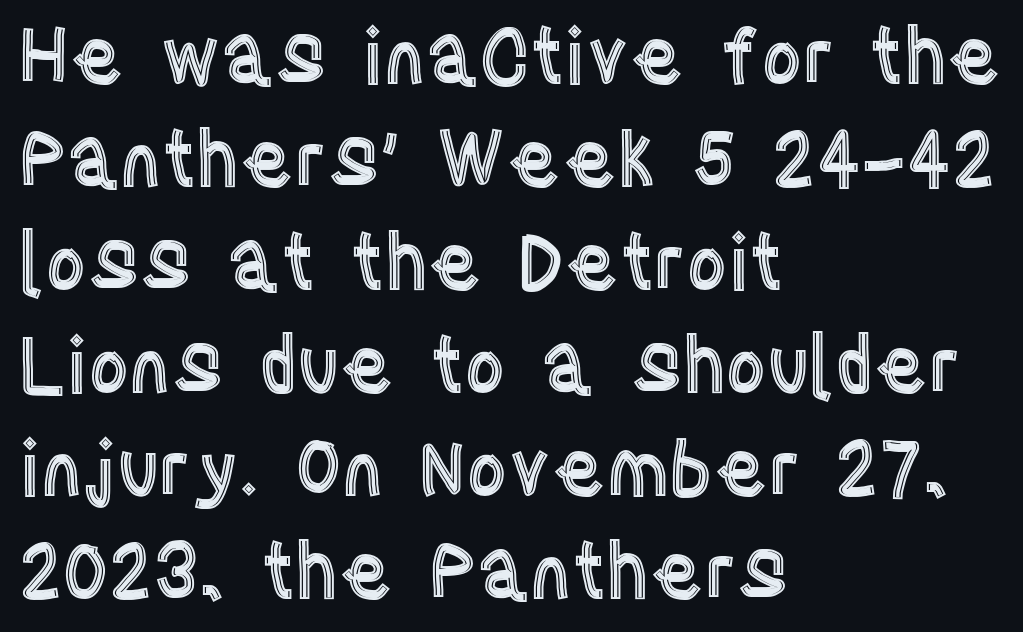
{"italic": "no", "width": "condensed", "x_height": "large", "monospaced": "no", "underline": "no", "align": "left", "line_spacing": "normal", "line_spacing_ratio": 1.32, "letter_spacing": "normal", "letter_spacing_em": 0.0, "glyph_px": 78}
